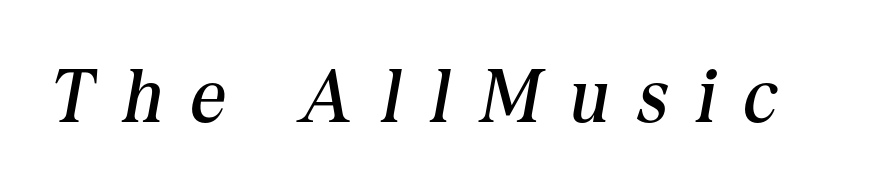
The image shows 76 px regular-weight serif type, italic (leaning right); set unusually wide letter spacing (+0.38 em), not underlined; medium stroke contrast and a medium x-height.
